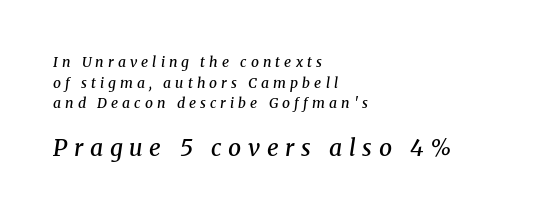
Quick note: italic. Two sizes are in play, and the larger belongs to the second block. These lines are set flush left with a ragged right edge. How would I describe the line gaps? Plain and ordinary. The tracking jumps out immediately: characters are airy and widely separated. A bit beefed up — I'd call it semibold rather than bold.
